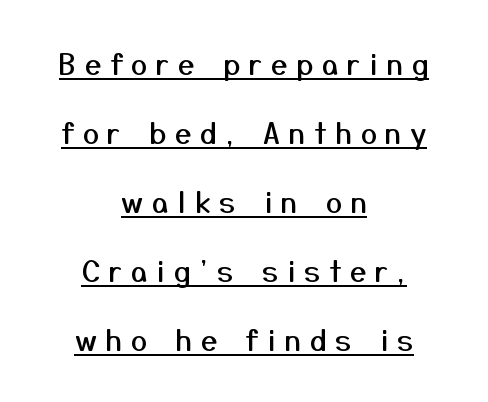
The passage shown is typed in a proportional face where columns would drift. The vertical gap from one line to the next is large. Posture: vertical. The passage shown has open, widely tracked lettering throughout.
